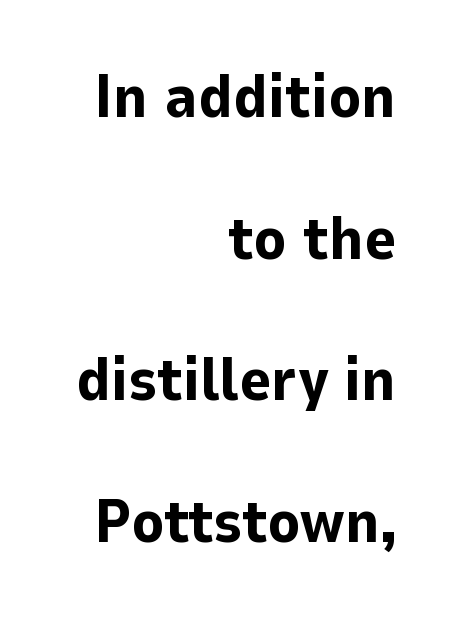
Do the characters align in a grid? No, the font is proportional. The line texture is even and compact thanks to regular tracking. Strokes here are thick enough to call this a true bold. Is the block centered? No — it sits flush against the right margin.
